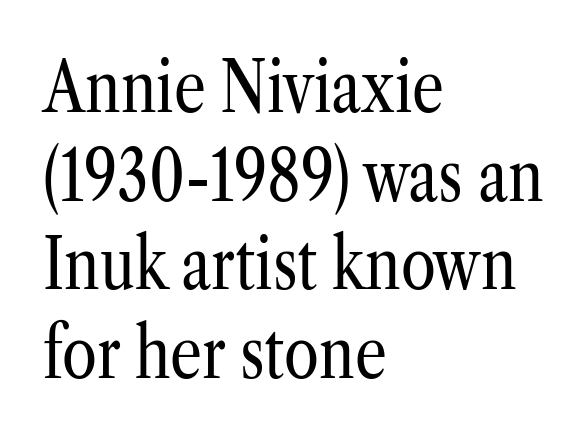
Glance below the letters and you will spot only blank space. Students, note that the glyphs here touch the page at normal intervals. Varying glyph widths throughout — classic text-font behaviour. Weight: not bold — regular or lighter. A classic flush-left, rag-right setting is used for this passage.
